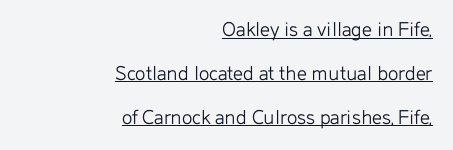
Inter-character spacing is left at the font's built-in metrics. This is underlined copy, the kind a proofreader might mark for attention. A flush-right, rag-left setting is used for this passage. Interline gaps are noticeably wide in this sample. Unbolded letterforms with no extra heft.
